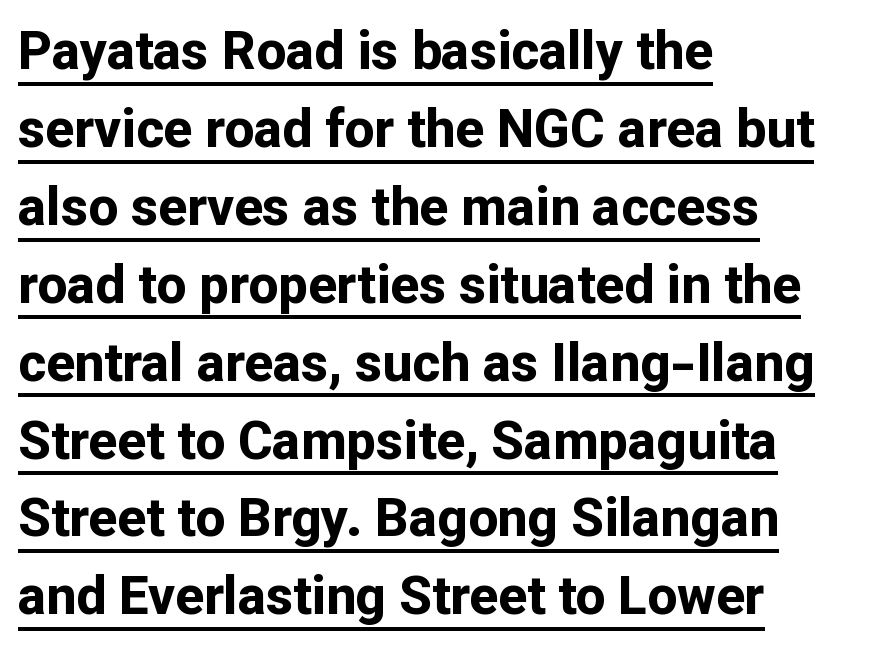
The image shows 53 px bold sans-serif type, upright; set left-aligned, normal line spacing (1.47x), normal letter spacing, underlined; low stroke contrast and a medium x-height.
